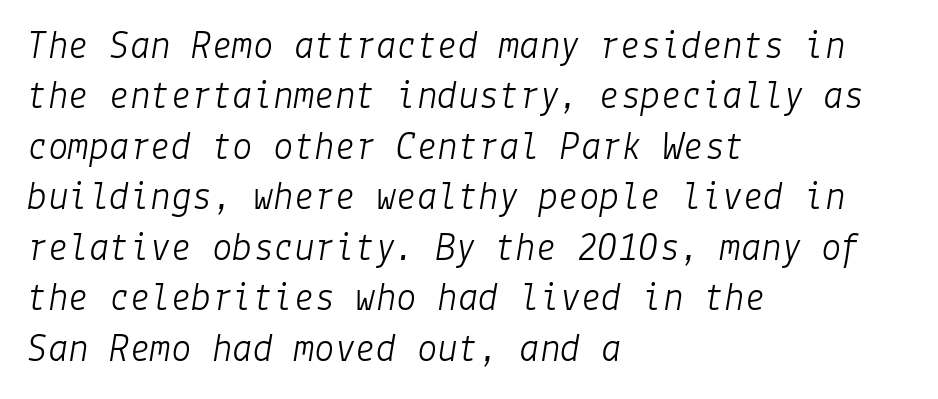
The image shows 41 px light type, italic (leaning right); set left-aligned, line spacing 1.23x, normal letter spacing, not underlined; low stroke contrast and a medium x-height.
